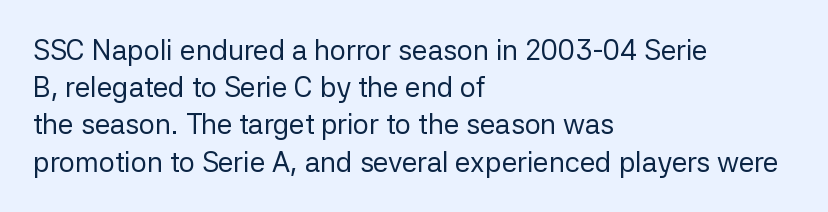
The image shows 28 px regular-weight sans-serif type, upright; set left-aligned, normal line spacing (1.33x), normal letter spacing, not underlined; low stroke contrast and a medium x-height.
